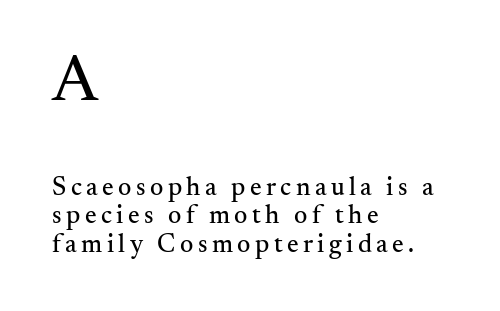
The image shows 65 px serif type, upright; set left-aligned, tight line spacing (1.09x), not underlined; the first (top) block is 2.5x larger; medium stroke contrast and a small x-height.
